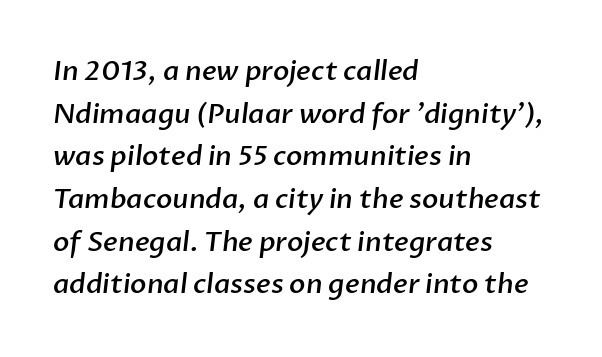
Q: Is the text bold? A: Semi-bold.
Q: Is the text underlined? A: No.
Q: How is the paragraph aligned? A: Left-aligned.
Q: Is the spacing between letters normal or unusually wide? A: Normal.
Q: Is the spacing between lines tight, normal or loose? A: Normal.
